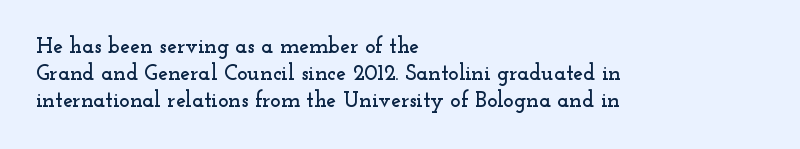
The image shows 22 px text type, upright; set left-aligned, line spacing 1.22x, normal letter spacing, not underlined.
